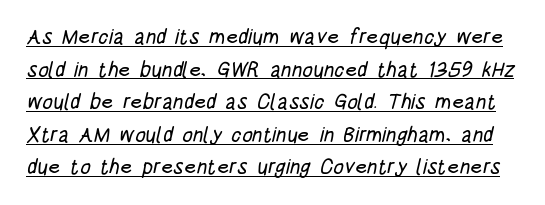
{"underline": "yes", "line_spacing": "normal", "line_spacing_ratio": 1.55, "letter_spacing": "normal", "letter_spacing_em": 0.0, "glyph_px": 21}
